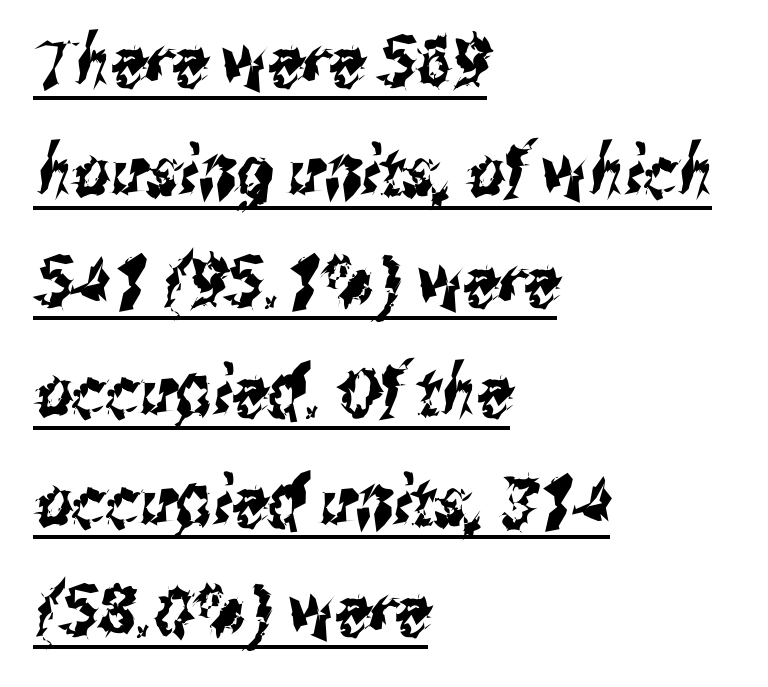
{"serif": "no", "width": "condensed", "stroke_contrast": "medium", "x_height": "medium", "monospaced": "no", "underline": "yes", "align": "left", "line_spacing": "normal", "line_spacing_ratio": 1.57, "letter_spacing": "normal", "letter_spacing_em": 0.0, "glyph_px": 70}
